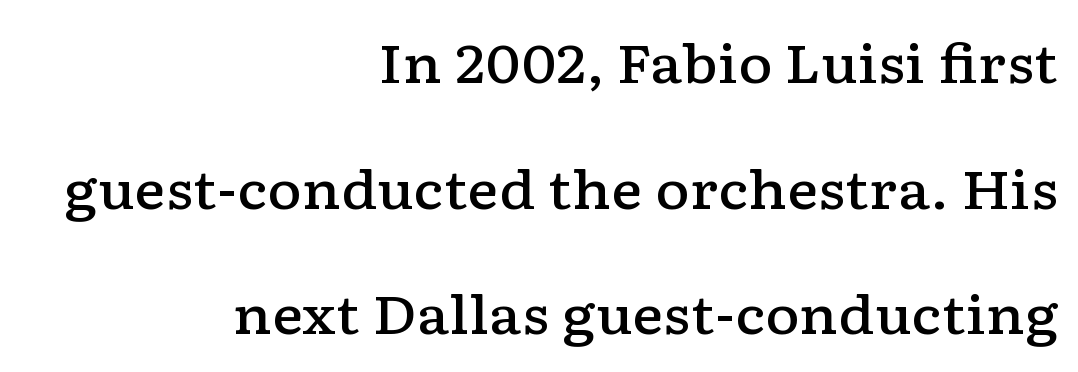
Q: Is the text bold? A: Semi-bold.
Q: Is the text italic (slanted)? A: No, it is upright.
Q: Is the typeface a serif or a sans-serif typeface? A: Serif.
Q: Is the text underlined? A: No.
Q: How is the paragraph aligned? A: Right-aligned.
Q: Is the spacing between letters normal or unusually wide? A: Normal.
Q: Is the spacing between lines tight, normal or loose? A: Loose.
Q: Width (condensed, normal, or wide)? A: Wide.
Q: Stroke contrast? A: Low.
Q: x-height? A: Medium.
Q: Monospaced? A: No.
